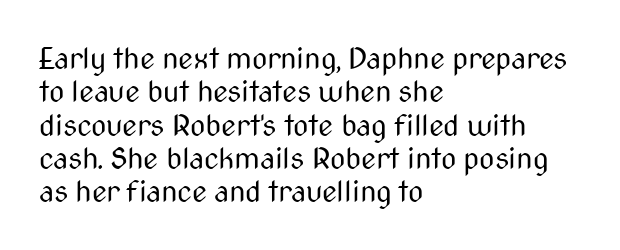
Q: Is the text bold? A: No.
Q: Is the text italic (slanted)? A: No, it is upright.
Q: Is the typeface a serif or a sans-serif typeface? A: Sans-serif.
Q: Is the text underlined? A: No.
Q: How is the paragraph aligned? A: Left-aligned.
Q: Is the spacing between letters normal or unusually wide? A: Normal.
Q: Is the spacing between lines tight, normal or loose? A: Tight.
Q: Width (condensed, normal, or wide)? A: Condensed.
Q: Stroke contrast? A: Medium.
Q: x-height? A: Medium.
Q: Monospaced? A: No.
